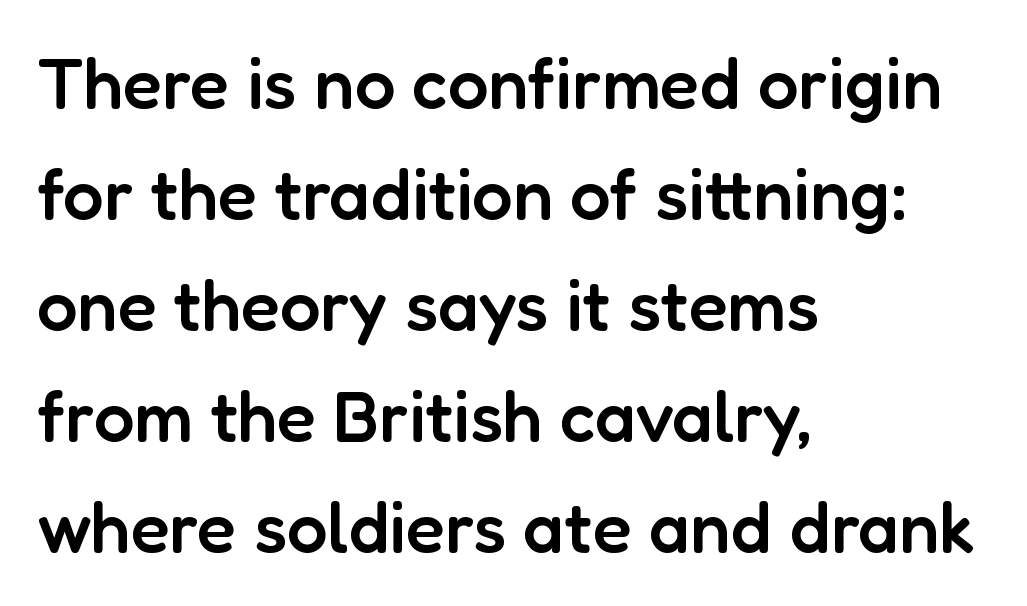
Q: Is the text bold? A: Semi-bold.
Q: Is the text italic (slanted)? A: No, it is upright.
Q: Is the typeface a serif or a sans-serif typeface? A: Sans-serif.
Q: Is the text underlined? A: No.
Q: How is the paragraph aligned? A: Left-aligned.
Q: Is the spacing between letters normal or unusually wide? A: Normal.
Q: Is the spacing between lines tight, normal or loose? A: Normal.
Q: Width (condensed, normal, or wide)? A: Normal.
Q: Stroke contrast? A: Low.
Q: x-height? A: Medium.
Q: Monospaced? A: No.
